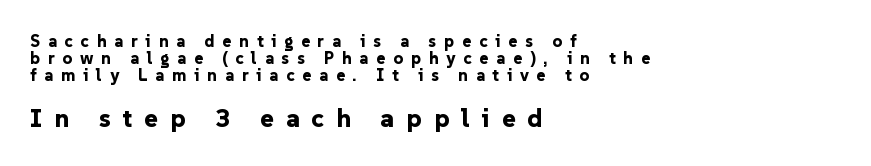
The image shows 26 px bold type, upright; set left-aligned, tight line spacing (0.99x), unusually wide letter spacing (+0.46 em), not underlined; the second (bottom) block is 1.53x larger.
